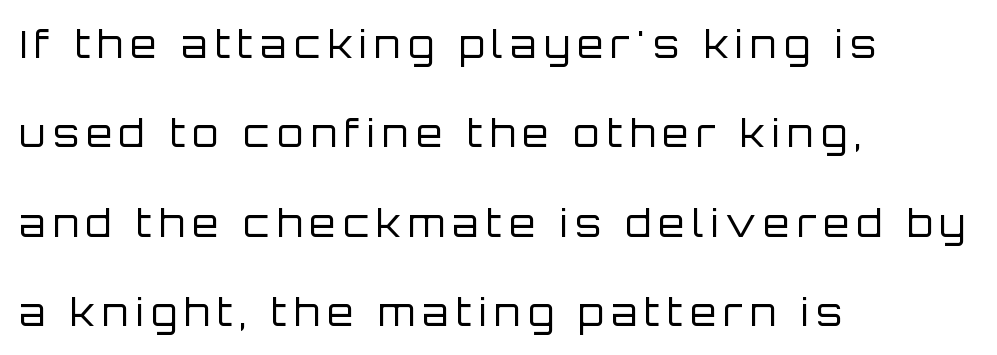
The image shows 38 px regular-weight sans-serif type, upright; set left-aligned, loose line spacing (2.35x), not underlined; low stroke contrast and a large x-height.
